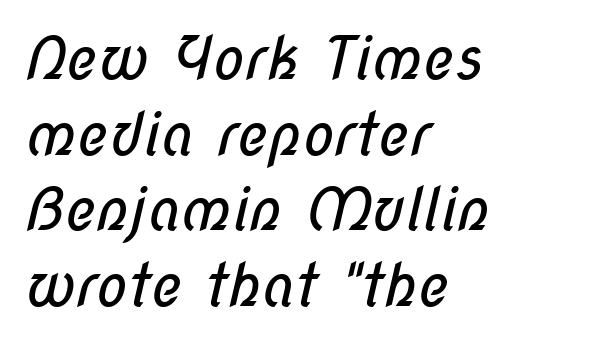
{"serif": "no", "bold": "no", "weight": "regular", "width": "condensed", "stroke_contrast": "low", "x_height": "medium", "monospaced": "no", "underline": "no", "align": "left", "line_spacing": "normal", "line_spacing_ratio": 1.28, "letter_spacing": "normal", "letter_spacing_em": 0.0, "glyph_px": 59}
